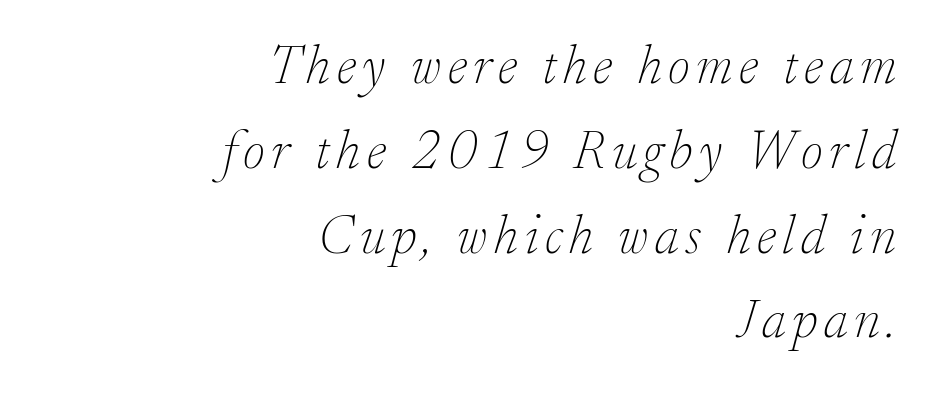
The image shows 54 px thin serif type, italic (leaning right); set right-aligned, normal line spacing (1.57x), not underlined; low stroke contrast and a small x-height.
